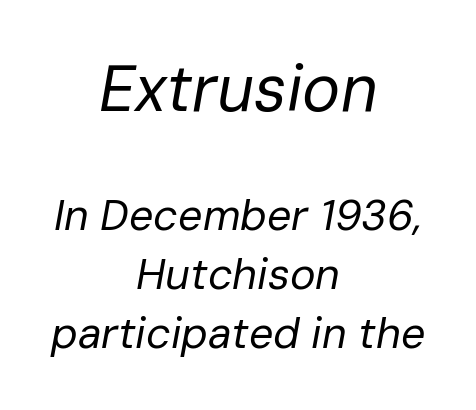
Q: Is the text bold? A: No.
Q: Is the text italic (slanted)? A: Yes, it leans right by about 10 degrees.
Q: Is the text underlined? A: No.
Q: How is the paragraph aligned? A: Centered.
Q: Is the spacing between letters normal or unusually wide? A: Normal.
Q: Is the spacing between lines tight, normal or loose? A: Normal.
Q: Which block of text is set in a larger size, the first (top) or the second (bottom)? A: The first (top) one.
Q: Width (condensed, normal, or wide)? A: Normal.
Q: Stroke contrast? A: Low.
Q: x-height? A: Medium.
Q: Monospaced? A: No.
